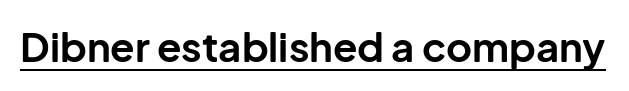
Q: Is the text bold? A: Yes.
Q: Is the text italic (slanted)? A: No, it is upright.
Q: Is the typeface a serif or a sans-serif typeface? A: Sans-serif.
Q: Is the text underlined? A: Yes.
Q: Is the spacing between letters normal or unusually wide? A: Normal.
Q: Width (condensed, normal, or wide)? A: Normal.
Q: Stroke contrast? A: Low.
Q: x-height? A: Medium.
Q: Monospaced? A: No.
